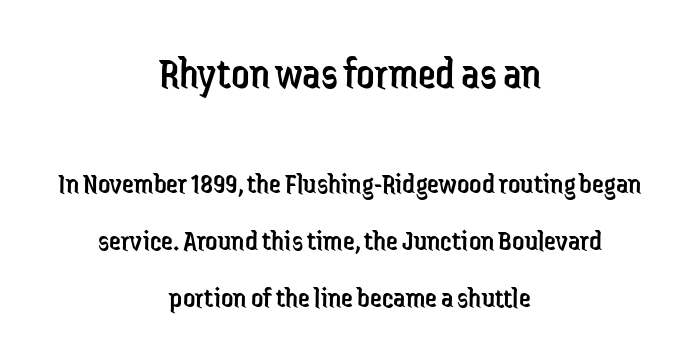
Q: Is the text bold? A: No.
Q: Is the text italic (slanted)? A: No, it is upright.
Q: Is the typeface a serif or a sans-serif typeface? A: Sans-serif.
Q: Is the text underlined? A: No.
Q: How is the paragraph aligned? A: Centered.
Q: Is the spacing between letters normal or unusually wide? A: Normal.
Q: Is the spacing between lines tight, normal or loose? A: Loose.
Q: Which block of text is set in a larger size, the first (top) or the second (bottom)? A: The first (top) one.
Q: Width (condensed, normal, or wide)? A: Condensed.
Q: Stroke contrast? A: Low.
Q: x-height? A: Medium.
Q: Monospaced? A: No.
